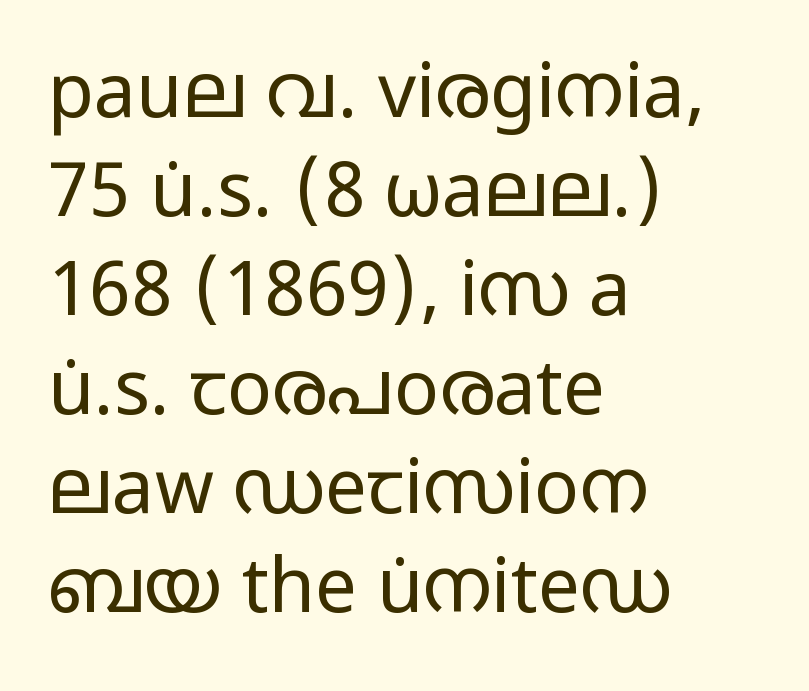
Q: Is the text bold? A: No.
Q: Is the text italic (slanted)? A: No, it is upright.
Q: Is the typeface a serif or a sans-serif typeface? A: Sans-serif.
Q: Is the text underlined? A: No.
Q: How is the paragraph aligned? A: Left-aligned.
Q: Is the spacing between letters normal or unusually wide? A: Normal.
Q: Is the spacing between lines tight, normal or loose? A: Normal.
Q: Width (condensed, normal, or wide)? A: Wide.
Q: Stroke contrast? A: Low.
Q: x-height? A: Medium.
Q: Monospaced? A: No.
